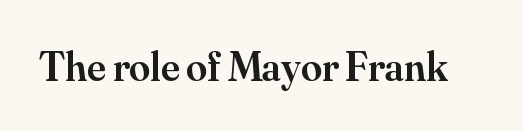
The image shows 42 px semibold serif type, upright; set normal letter spacing, not underlined; medium stroke contrast and a small x-height.
